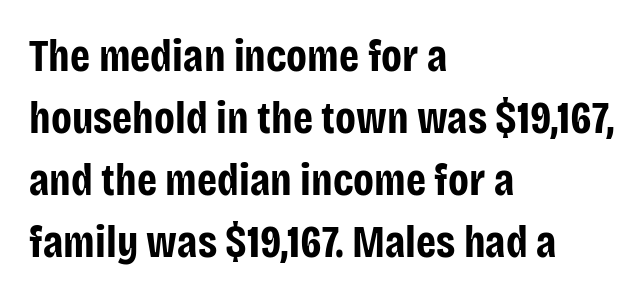
{"serif": "no", "italic": "no", "bold": "yes", "weight": "bold", "width": "condensed", "stroke_contrast": "low", "x_height": "large", "monospaced": "no", "underline": "no", "align": "left", "line_spacing": "normal", "line_spacing_ratio": 1.38, "letter_spacing": "normal", "letter_spacing_em": 0.0, "glyph_px": 45}
